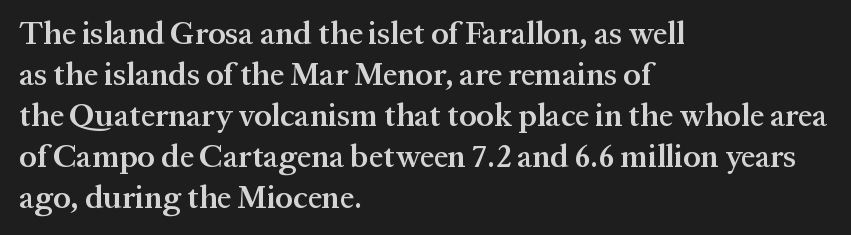
Q: Is the text bold? A: Semi-bold.
Q: Is the text italic (slanted)? A: No, it is upright.
Q: Is the typeface a serif or a sans-serif typeface? A: Serif.
Q: Is the text underlined? A: No.
Q: How is the paragraph aligned? A: Left-aligned.
Q: Is the spacing between letters normal or unusually wide? A: Normal.
Q: Is the spacing between lines tight, normal or loose? A: Normal.
Q: Width (condensed, normal, or wide)? A: Normal.
Q: Stroke contrast? A: Medium.
Q: x-height? A: Medium.
Q: Monospaced? A: No.
